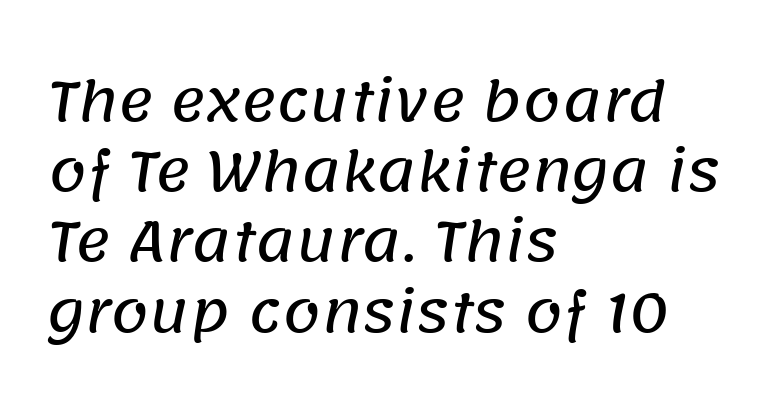
Q: Is the typeface a serif or a sans-serif typeface? A: Sans-serif.
Q: Is the text underlined? A: No.
Q: How is the paragraph aligned? A: Left-aligned.
Q: Is the spacing between letters normal or unusually wide? A: Normal.
Q: Is the spacing between lines tight, normal or loose? A: Normal.
Q: Width (condensed, normal, or wide)? A: Normal.
Q: Stroke contrast? A: Low.
Q: x-height? A: Large.
Q: Monospaced? A: No.
